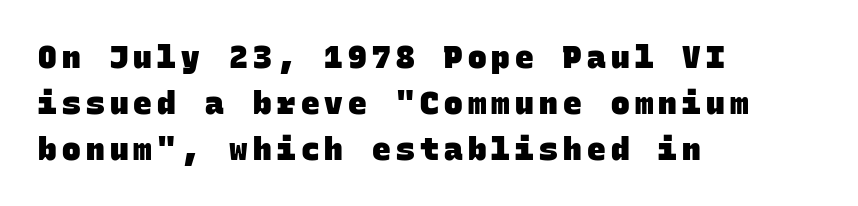
{"serif": "no", "bold": "yes", "weight": "heavy", "width": "normal", "stroke_contrast": "low", "x_height": "large", "monospaced": "yes", "underline": "no", "align": "left", "line_spacing": "normal", "line_spacing_ratio": 1.48, "glyph_px": 31}
